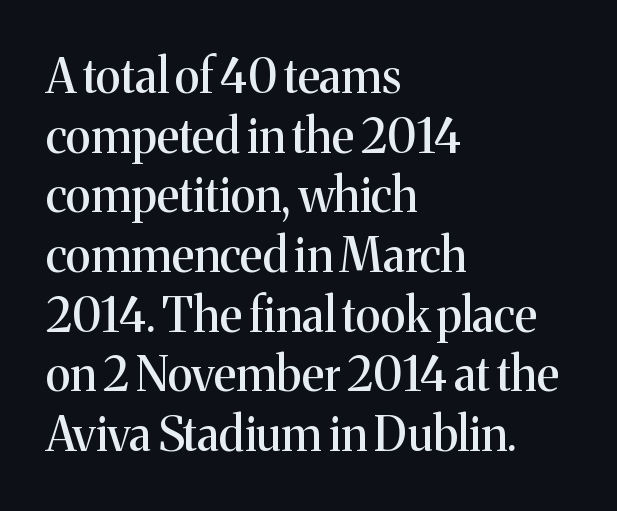
{"serif": "yes", "italic": "no", "width": "normal", "stroke_contrast": "medium", "x_height": "medium", "monospaced": "no", "underline": "no", "align": "left", "line_spacing": "normal", "line_spacing_ratio": 1.27, "letter_spacing": "normal", "letter_spacing_em": 0.0, "glyph_px": 47}
